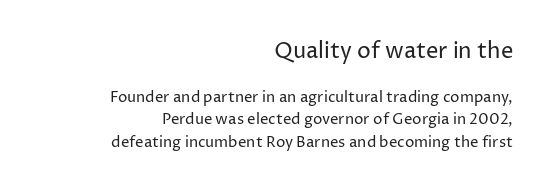
{"italic": "no", "bold": "no", "underline": "no", "align": "right", "line_spacing": "normal", "line_spacing_ratio": 1.51, "letter_spacing": "normal", "letter_spacing_em": 0.0, "larger_block": "first", "size_ratio": 1.47, "glyph_px": 22}
